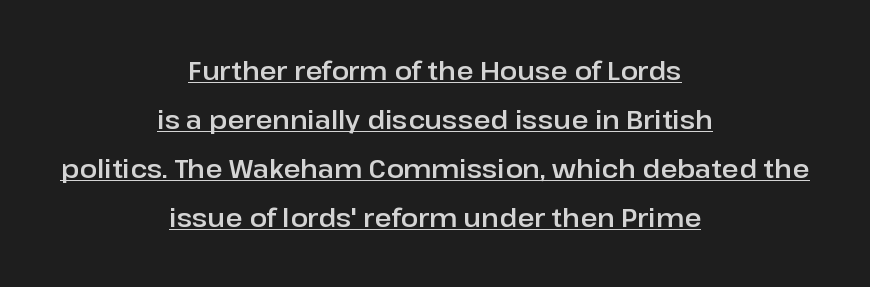
The image shows 26 px text type, upright; set centered, line spacing 1.88x, normal letter spacing, underlined.
